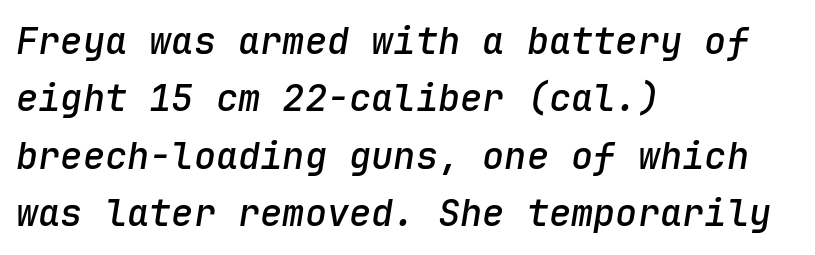
The image shows 37 px semibold type, italic (leaning right), monospaced; set left-aligned, normal line spacing (1.55x), normal letter spacing, not underlined; low stroke contrast and a medium x-height.
